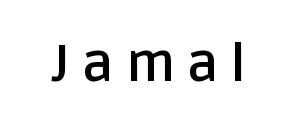
This is sans-serif lettering, the kind often seen on screens and signage. Has an underline been added? It has not. Glyph-to-glyph distance is far greater than everyday printed text. Style check: upright.
